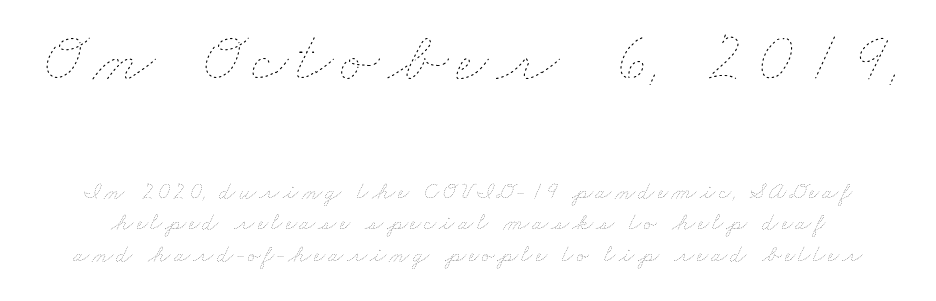
{"bold": "no", "weight": "thin", "width": "wide", "stroke_contrast": "low", "x_height": "small", "monospaced": "no", "underline": "no", "line_spacing": "normal", "line_spacing_ratio": 1.3, "larger_block": "first", "size_ratio": 3.0, "glyph_px": 72}
